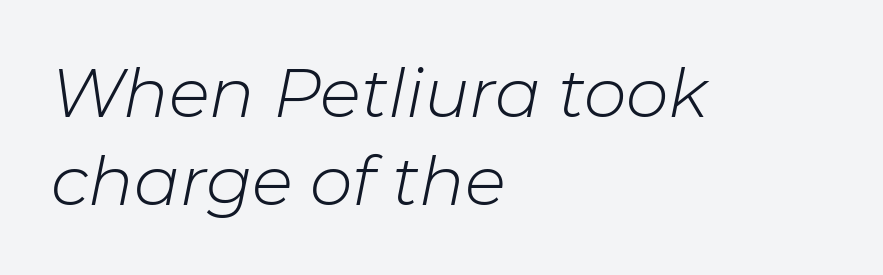
Standard letterfit; no display-style spreading of the glyphs. Words float on clear page, feet unadorned. Notice how descenders clear the ascenders below comfortably — that's standard leading. Casual observation: everything's shoved over to the left. Heaviness? Minimal to ordinary, like unemphasized prose. When letters slant like this, we call the style italic.
